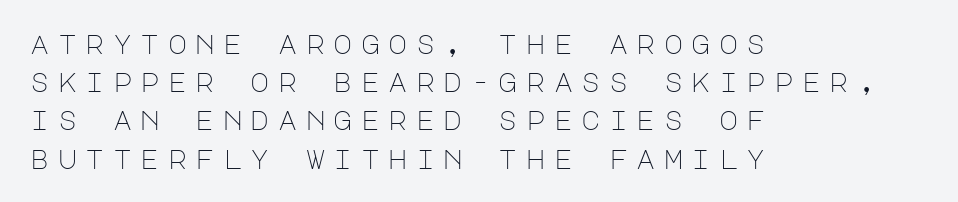
{"italic": "no", "bold": "no", "underline": "no", "align": "left", "line_spacing": "normal", "line_spacing_ratio": 1.47, "letter_spacing": "wide", "letter_spacing_em": 0.32, "glyph_px": 26}
